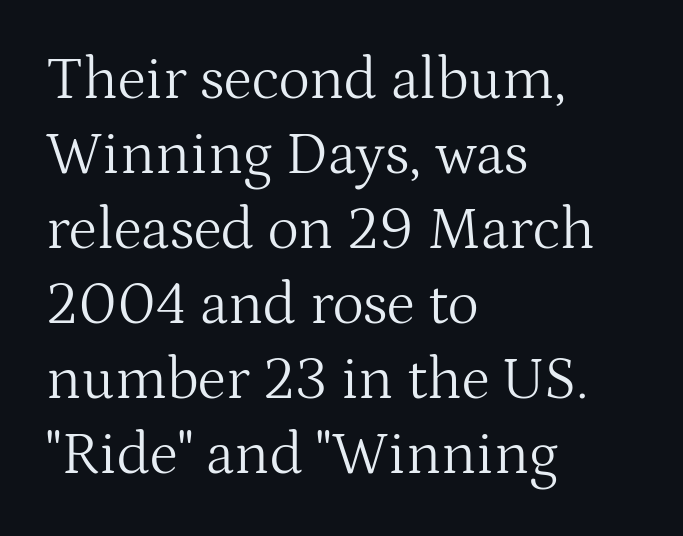
The image shows 60 px light serif type, upright; set left-aligned, normal line spacing (1.25x), normal letter spacing, not underlined; medium stroke contrast and a medium x-height.
